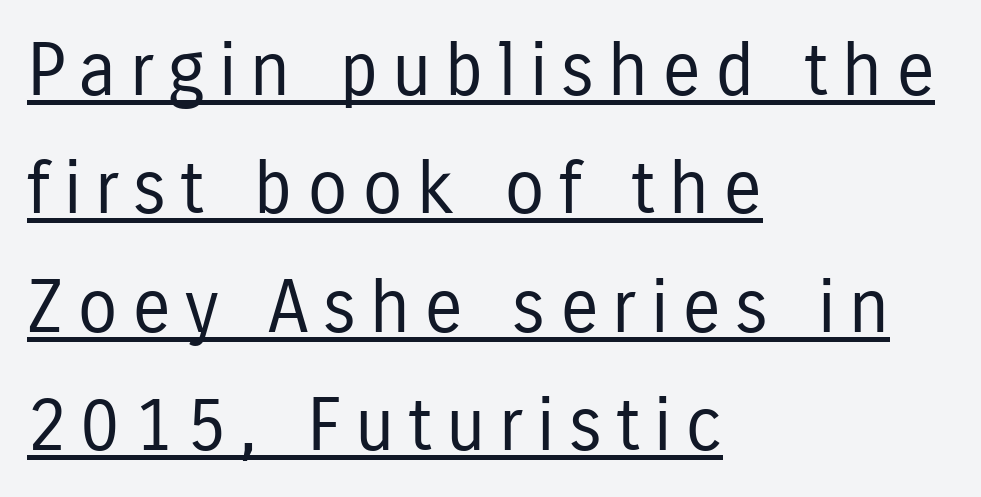
{"serif": "no", "italic": "no", "bold": "no", "weight": "regular", "width": "condensed", "stroke_contrast": "low", "x_height": "medium", "monospaced": "no", "underline": "yes", "align": "left", "line_spacing": "normal", "line_spacing_ratio": 1.62, "glyph_px": 73}
